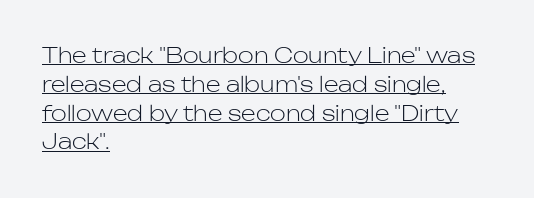
{"italic": "no", "bold": "no", "underline": "yes", "align": "left", "line_spacing": "normal", "line_spacing_ratio": 1.37, "letter_spacing": "normal", "letter_spacing_em": 0.0, "glyph_px": 21}
